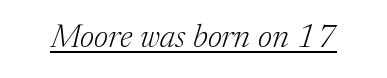
Q: Is the text bold? A: No.
Q: Is the text italic (slanted)? A: Yes, it leans right by about 17 degrees.
Q: Is the typeface a serif or a sans-serif typeface? A: Serif.
Q: Is the text underlined? A: Yes.
Q: Is the spacing between letters normal or unusually wide? A: Normal.
Q: Width (condensed, normal, or wide)? A: Normal.
Q: Stroke contrast? A: Medium.
Q: x-height? A: Medium.
Q: Monospaced? A: No.
